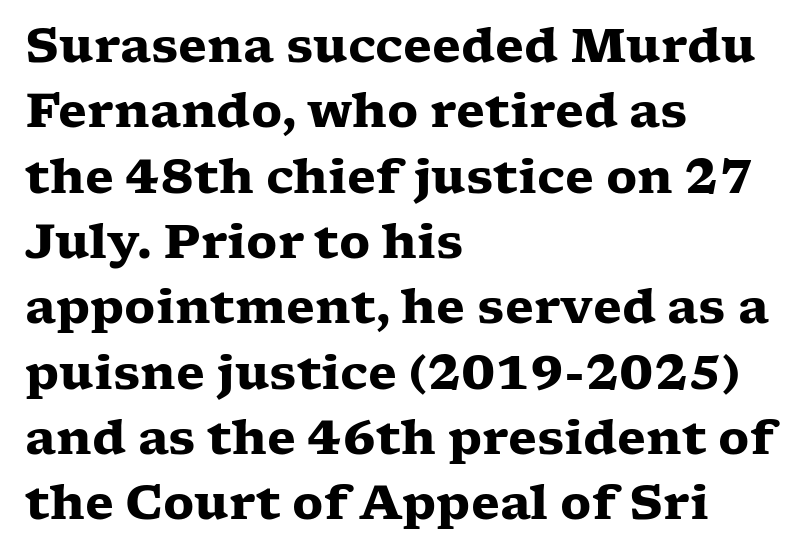
The rendering shows small feet on the letterforms — a serif design. Spacing verdict: proportional, widths tailored to each character. Words float on clear page, feet unadorned. Nope, not italic — everything's standing straight. Teacher's note: observe the even left margin — that is flush-left alignment.
